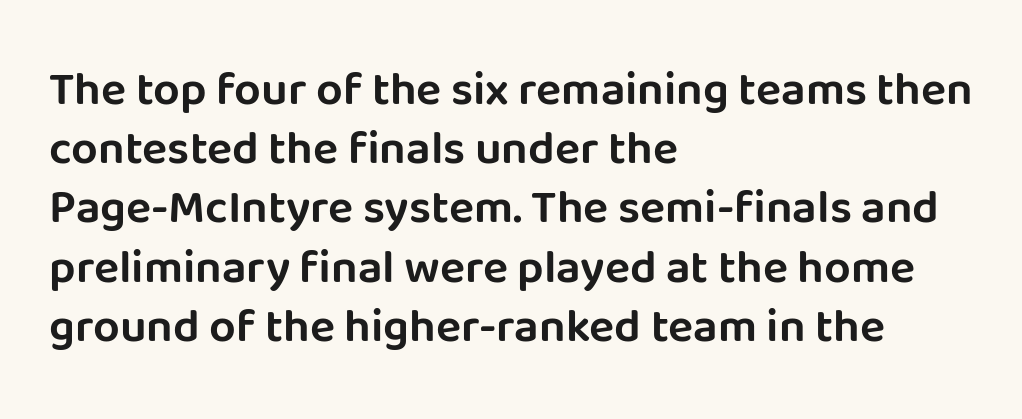
The specimen omits any rule beneath the text block's lines. Stroke terminals: plain, sans-serif. This is roman type, the default non-slanted kind. Horizontal alignment here is leftward, the default for most running prose. Spacing verdict: proportional, widths tailored to each character. The type is set solid horizontally, with unmodified tracking.
